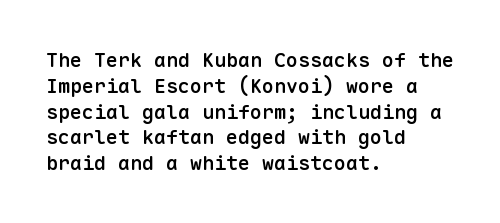
The image shows 20 px text type, upright; set left-aligned, normal line spacing (1.29x), normal letter spacing, not underlined.
